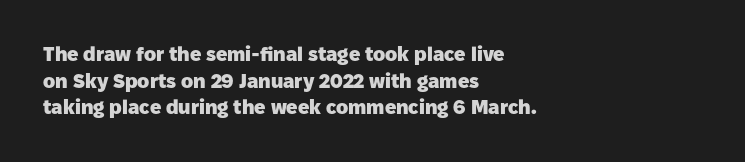
Q: Is the text bold? A: Yes.
Q: Is the text italic (slanted)? A: No, it is upright.
Q: Is the text underlined? A: No.
Q: How is the paragraph aligned? A: Left-aligned.
Q: Is the spacing between letters normal or unusually wide? A: Normal.
Q: Is the spacing between lines tight, normal or loose? A: Normal.
